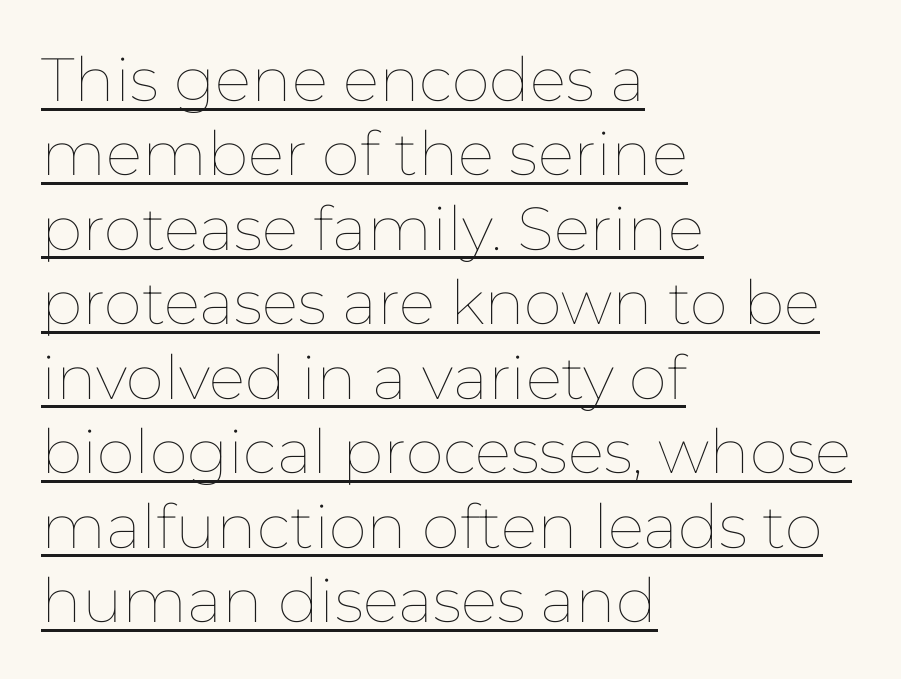
Q: Is the text bold? A: No.
Q: Is the text italic (slanted)? A: No, it is upright.
Q: Is the text underlined? A: Yes.
Q: How is the paragraph aligned? A: Left-aligned.
Q: Is the spacing between letters normal or unusually wide? A: Normal.
Q: Width (condensed, normal, or wide)? A: Normal.
Q: Stroke contrast? A: Low.
Q: x-height? A: Medium.
Q: Monospaced? A: No.
